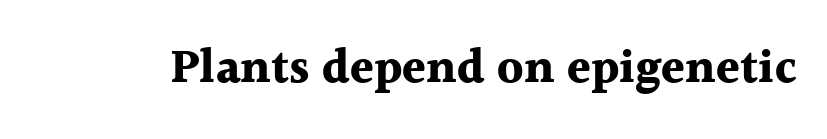
The space beneath each line is pristine and unruled. Pretty heavy lettering here — definitely bold. Standard letterfit; no display-style spreading of the glyphs. This rendering employs a face with finishing strokes, i.e., a serif. Spacing verdict: proportional, widths tailored to each character. If you drew a line through each stem, it would be perfectly vertical.
